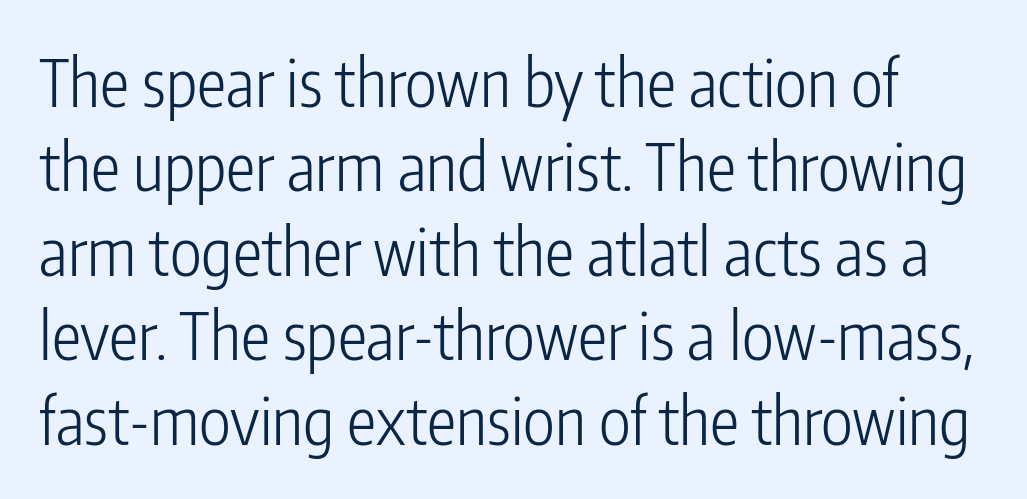
The image shows 66 px light, condensed sans-serif type, upright; set normal line spacing (1.28x), normal letter spacing, not underlined; low stroke contrast and a medium x-height.
